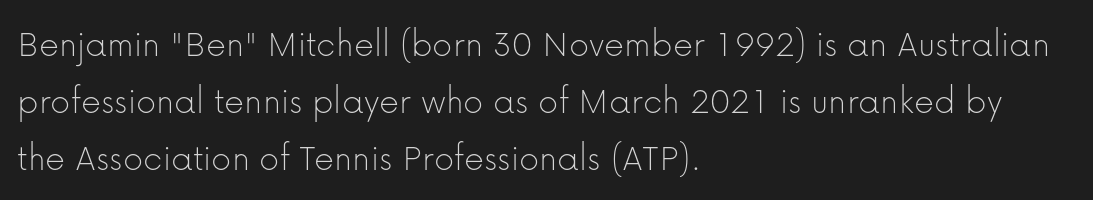
The image shows 39 px thin sans-serif type, upright; set left-aligned, normal line spacing (1.46x), normal letter spacing, not underlined; low stroke contrast and a medium x-height.
